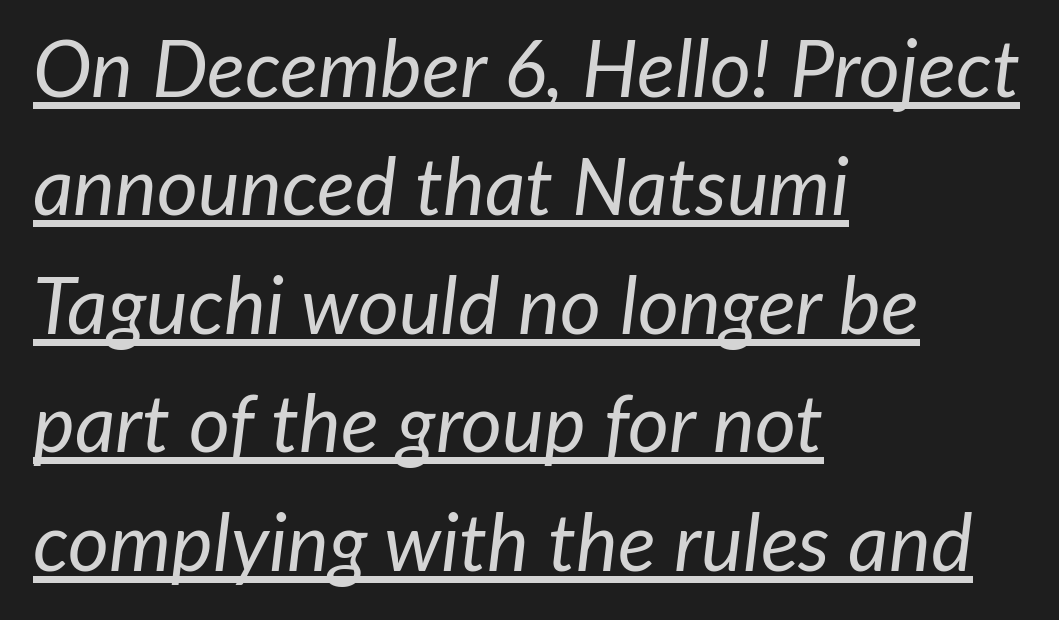
{"italic": "yes", "lean": "right", "slant_degrees": 7, "bold": "no", "weight": "regular", "width": "normal", "stroke_contrast": "low", "x_height": "medium", "monospaced": "no", "underline": "yes", "align": "left", "line_spacing": "normal", "line_spacing_ratio": 1.5, "letter_spacing": "normal", "letter_spacing_em": 0.0, "glyph_px": 79}
